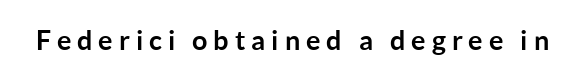
{"italic": "no", "bold": "yes", "underline": "no", "letter_spacing": "wide", "letter_spacing_em": 0.22, "glyph_px": 27}
